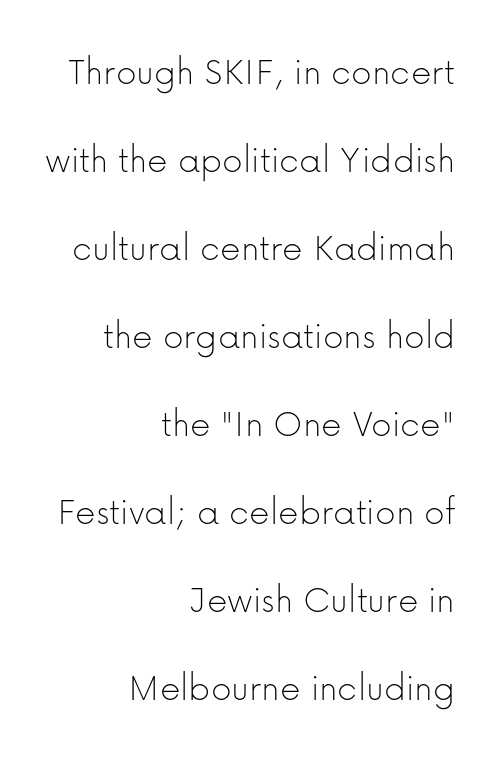
The image shows 40 px thin sans-serif type, upright; set right-aligned, loose line spacing (2.2x), normal letter spacing, not underlined; low stroke contrast and a medium x-height.
